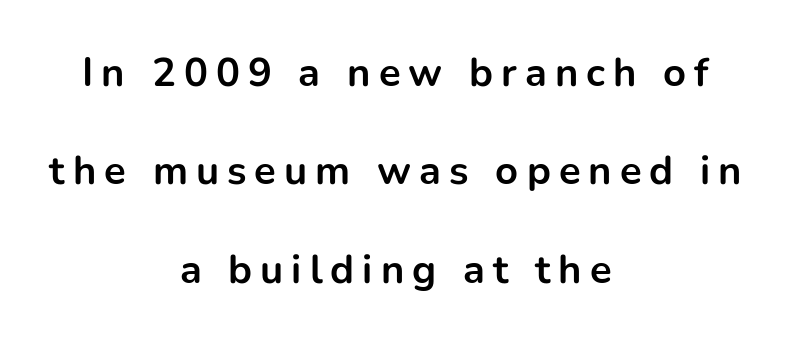
Q: Is the text bold? A: Yes.
Q: Is the text italic (slanted)? A: No, it is upright.
Q: Is the typeface a serif or a sans-serif typeface? A: Sans-serif.
Q: Is the text underlined? A: No.
Q: How is the paragraph aligned? A: Centered.
Q: Is the spacing between letters normal or unusually wide? A: Unusually wide.
Q: Is the spacing between lines tight, normal or loose? A: Loose.
Q: Width (condensed, normal, or wide)? A: Normal.
Q: Stroke contrast? A: Low.
Q: x-height? A: Medium.
Q: Monospaced? A: No.
